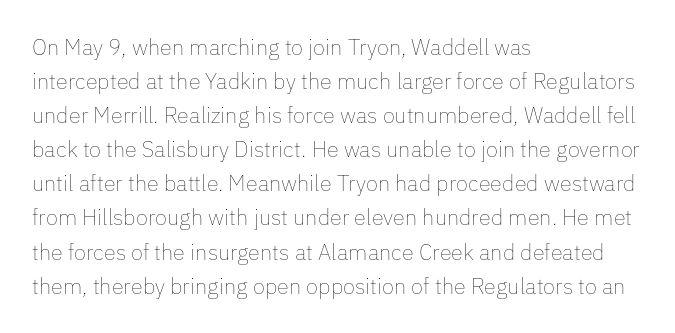
Caption: multi-line text, flush left, ragged right. Rendered with straight, roman letterforms. Beneath every word, the page is bare. Weight: not bold — regular or lighter. Nobody touched the tracking dial on this one. Vertically, the passage feels balanced, rows spaced as you'd expect.
